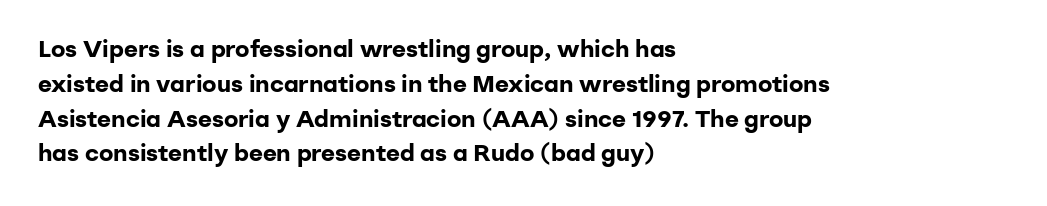
The image shows 24 px bold type, upright; set left-aligned, normal line spacing (1.45x), normal letter spacing, not underlined.
